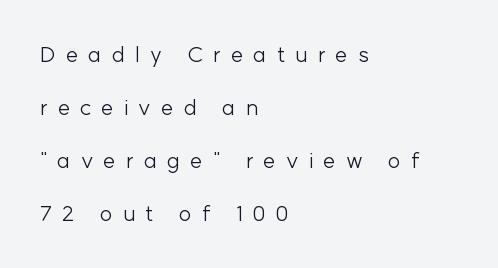
Q: Is the text bold? A: No.
Q: Is the text italic (slanted)? A: No, it is upright.
Q: Is the text underlined? A: No.
Q: How is the paragraph aligned? A: Left-aligned.
Q: Is the spacing between letters normal or unusually wide? A: Unusually wide.
Q: Is the spacing between lines tight, normal or loose? A: Loose.
